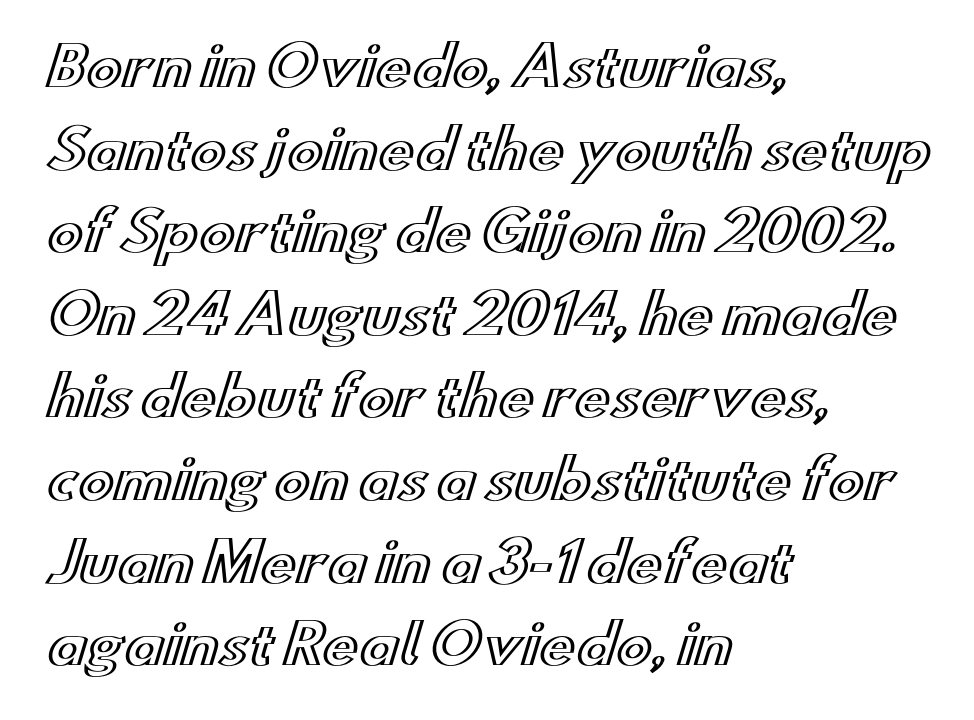
{"width": "wide", "x_height": "small", "monospaced": "no", "underline": "no", "align": "left", "line_spacing": "normal", "line_spacing_ratio": 1.53, "letter_spacing": "normal", "letter_spacing_em": 0.0, "glyph_px": 54}
